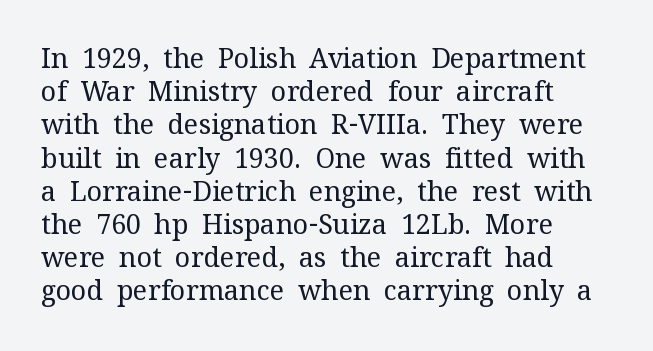
{"italic": "no", "bold": "no", "underline": "no", "align": "left", "line_spacing_ratio": 1.23, "letter_spacing": "normal", "letter_spacing_em": 0.0, "glyph_px": 27}
